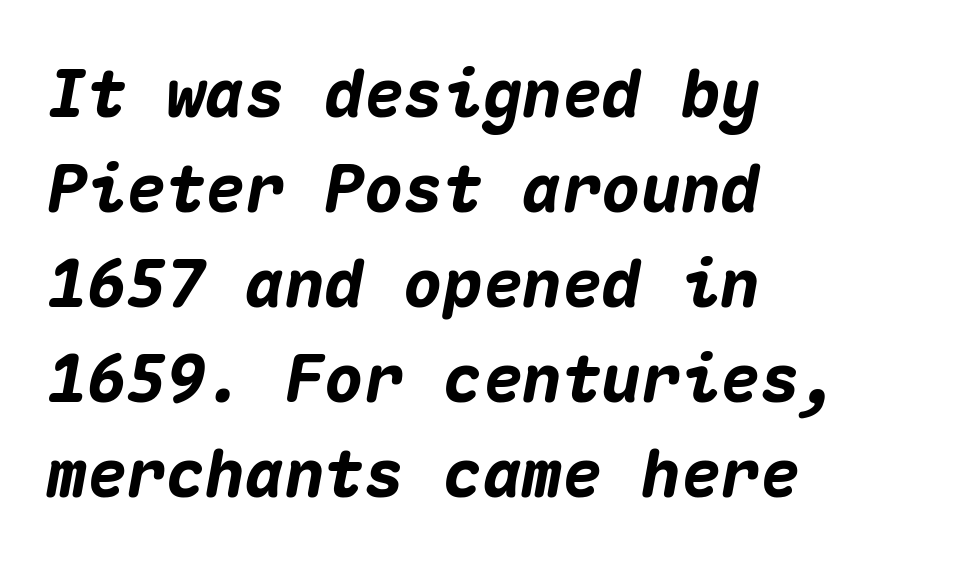
The image shows 66 px heavy type, italic (leaning right), monospaced; set left-aligned, normal line spacing (1.44x), normal letter spacing, not underlined; medium stroke contrast and a medium x-height.
